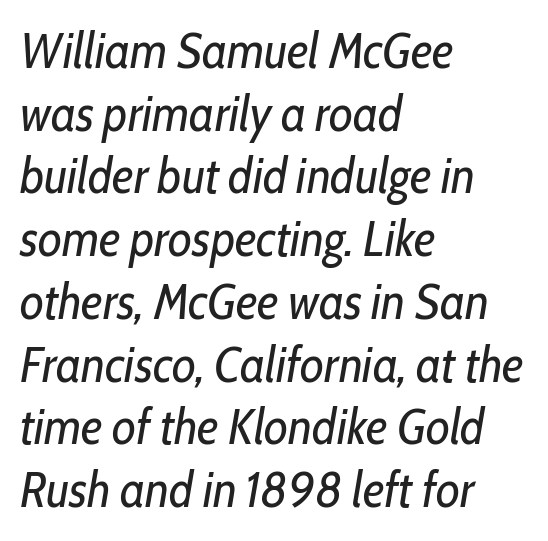
The image shows 49 px regular-weight, condensed type, italic (leaning right); set left-aligned, normal line spacing (1.28x), normal letter spacing, not underlined; low stroke contrast and a medium x-height.
